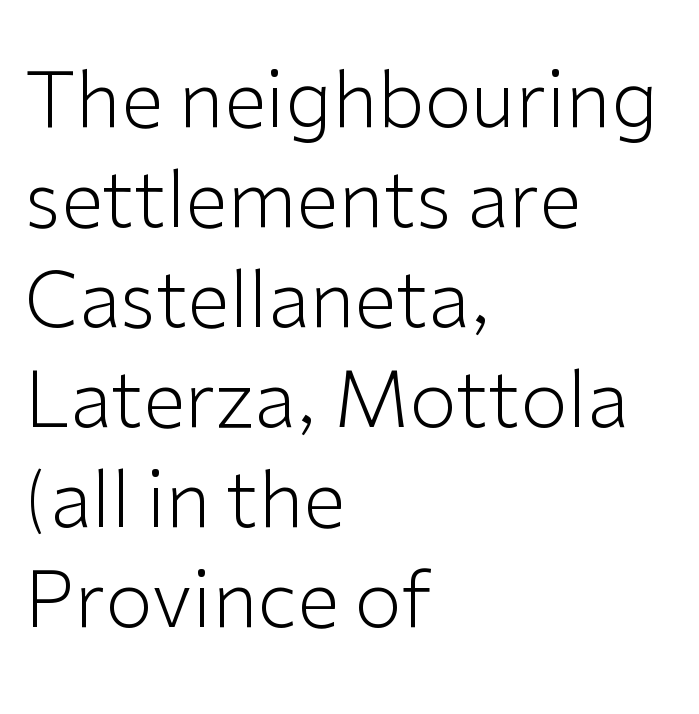
{"serif": "no", "italic": "no", "bold": "no", "weight": "light", "width": "normal", "stroke_contrast": "low", "x_height": "medium", "monospaced": "no", "underline": "no", "align": "left", "line_spacing": "normal", "line_spacing_ratio": 1.3, "letter_spacing": "normal", "letter_spacing_em": 0.0, "glyph_px": 77}
